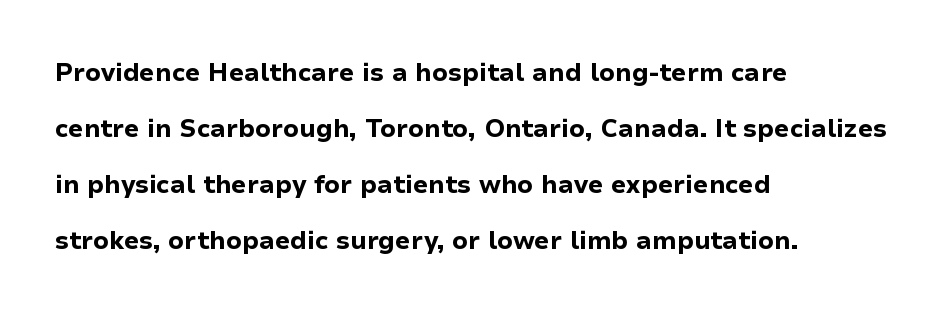
Q: Is the text bold? A: Yes.
Q: Is the text italic (slanted)? A: No, it is upright.
Q: Is the text underlined? A: No.
Q: How is the paragraph aligned? A: Left-aligned.
Q: Is the spacing between letters normal or unusually wide? A: Normal.
Q: Is the spacing between lines tight, normal or loose? A: Loose.
